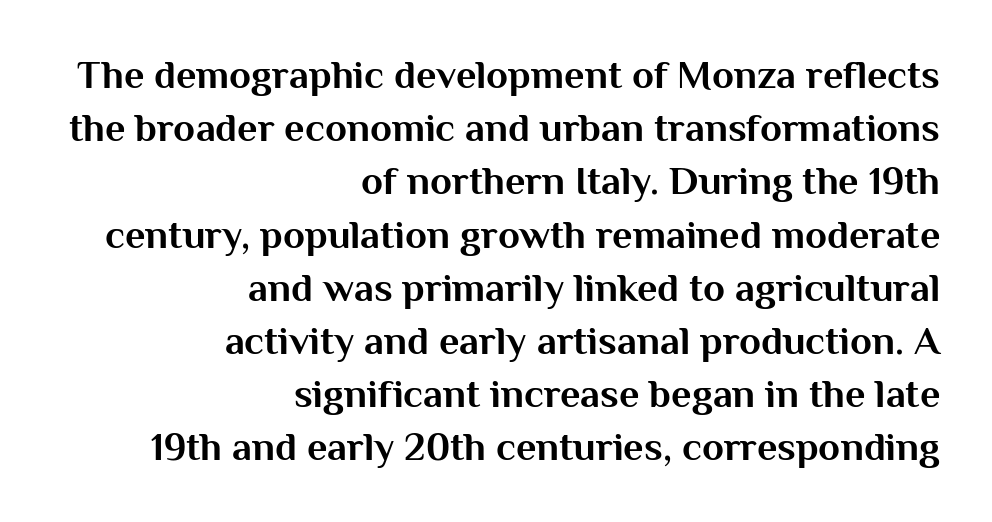
The image shows 40 px bold sans-serif type, upright; set right-aligned, normal line spacing (1.33x), normal letter spacing, not underlined; medium stroke contrast and a medium x-height.
